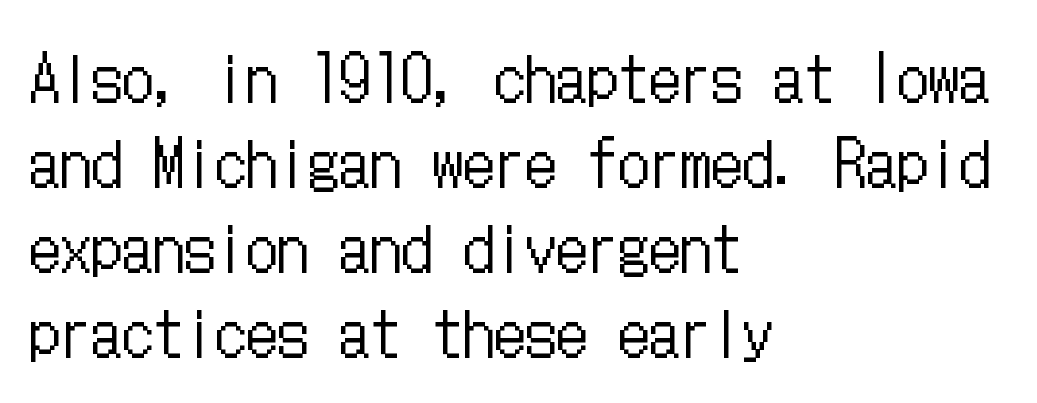
{"italic": "no", "bold": "no", "weight": "regular", "width": "condensed", "stroke_contrast": "low", "x_height": "medium", "underline": "no", "align": "left", "line_spacing": "normal", "line_spacing_ratio": 1.37, "letter_spacing": "normal", "letter_spacing_em": 0.0, "glyph_px": 62}
